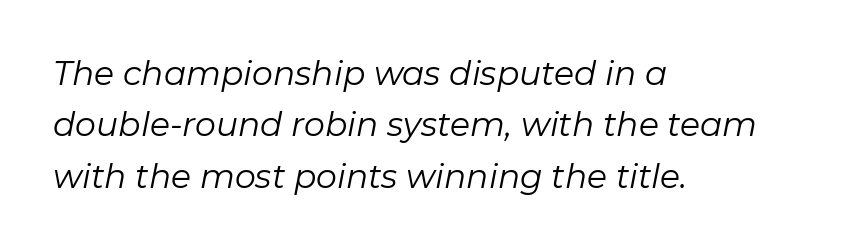
Q: Is the text bold? A: No.
Q: Is the text italic (slanted)? A: Yes, it leans right by about 11 degrees.
Q: Is the text underlined? A: No.
Q: How is the paragraph aligned? A: Left-aligned.
Q: Is the spacing between letters normal or unusually wide? A: Normal.
Q: Is the spacing between lines tight, normal or loose? A: Normal.
Q: Width (condensed, normal, or wide)? A: Normal.
Q: Stroke contrast? A: Low.
Q: x-height? A: Medium.
Q: Monospaced? A: No.
